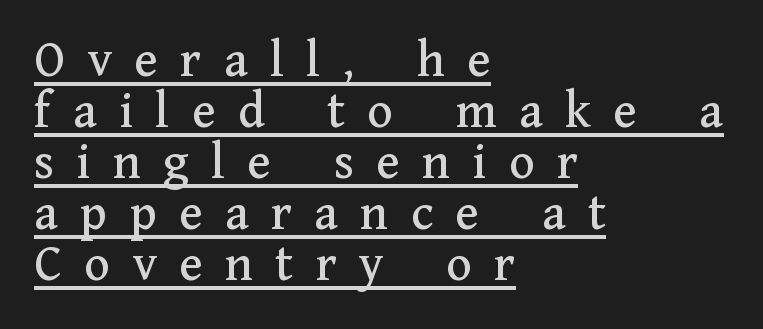
The image shows 53 px serif type, upright; set left-aligned, tight line spacing (0.96x), unusually wide letter spacing (+0.42 em), underlined; medium stroke contrast and a medium x-height.
